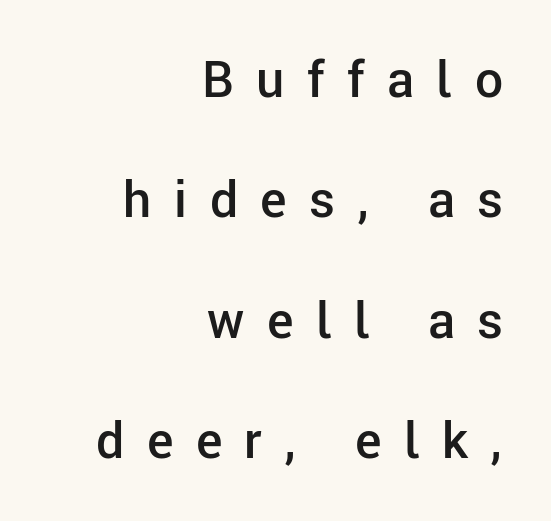
Q: Is the text bold? A: Semi-bold.
Q: Is the text italic (slanted)? A: No, it is upright.
Q: Is the typeface a serif or a sans-serif typeface? A: Sans-serif.
Q: Is the text underlined? A: No.
Q: How is the paragraph aligned? A: Right-aligned.
Q: Is the spacing between letters normal or unusually wide? A: Unusually wide.
Q: Is the spacing between lines tight, normal or loose? A: Loose.
Q: Width (condensed, normal, or wide)? A: Normal.
Q: Stroke contrast? A: Low.
Q: x-height? A: Medium.
Q: Monospaced? A: No.
